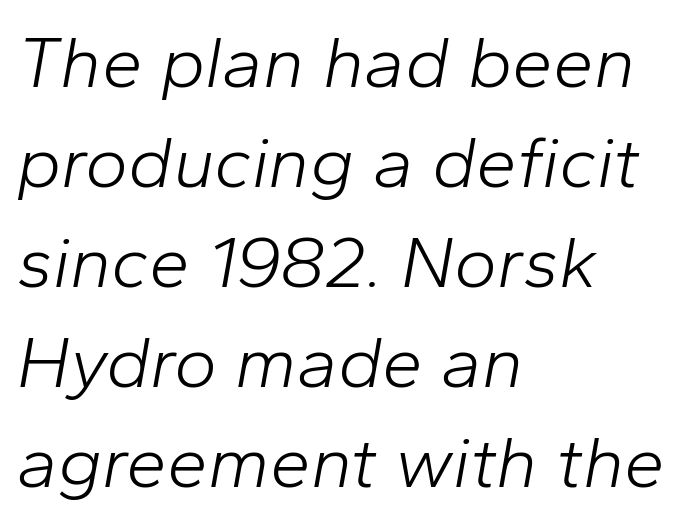
The image shows 73 px light type, italic (leaning right); set left-aligned, normal line spacing (1.37x), normal letter spacing, not underlined; low stroke contrast and a medium x-height.
